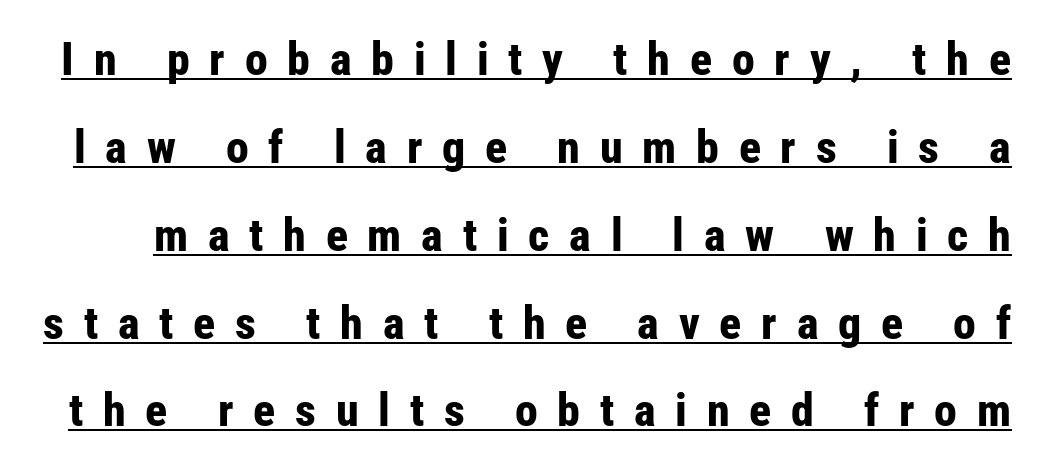
The image shows 46 px bold, condensed sans-serif type, upright; set loose line spacing (1.91x), unusually wide letter spacing (+0.43 em), underlined; low stroke contrast and a medium x-height.
